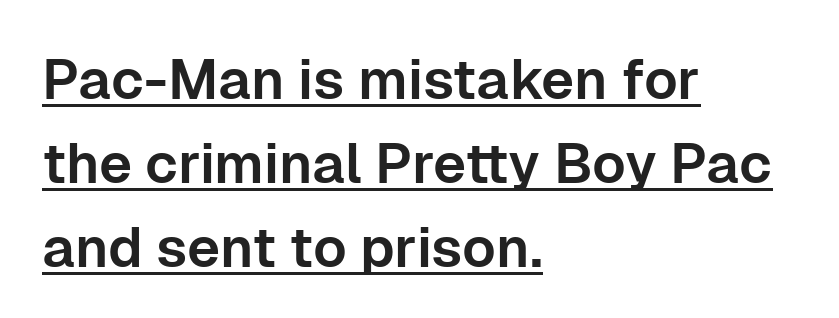
Q: Is the text italic (slanted)? A: No, it is upright.
Q: Is the typeface a serif or a sans-serif typeface? A: Sans-serif.
Q: Is the text underlined? A: Yes.
Q: How is the paragraph aligned? A: Left-aligned.
Q: Is the spacing between letters normal or unusually wide? A: Normal.
Q: Is the spacing between lines tight, normal or loose? A: Normal.
Q: Width (condensed, normal, or wide)? A: Normal.
Q: Stroke contrast? A: Low.
Q: x-height? A: Medium.
Q: Monospaced? A: No.
